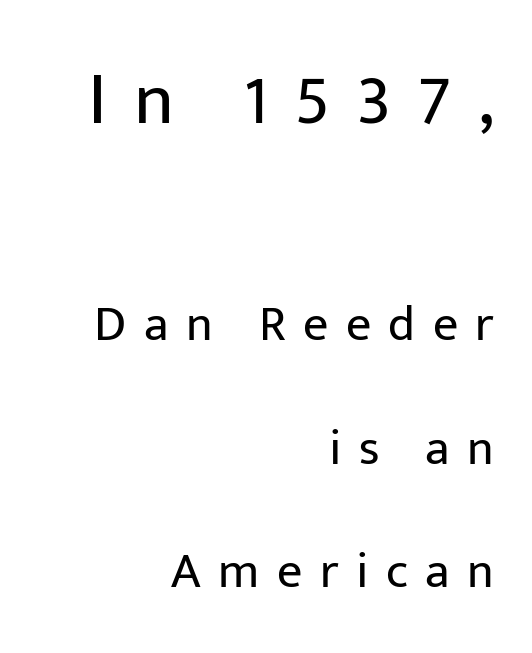
Q: Is the text bold? A: No.
Q: Is the text italic (slanted)? A: No, it is upright.
Q: Is the typeface a serif or a sans-serif typeface? A: Sans-serif.
Q: Is the text underlined? A: No.
Q: How is the paragraph aligned? A: Right-aligned.
Q: Is the spacing between letters normal or unusually wide? A: Unusually wide.
Q: Is the spacing between lines tight, normal or loose? A: Loose.
Q: Which block of text is set in a larger size, the first (top) or the second (bottom)? A: The first (top) one.
Q: Width (condensed, normal, or wide)? A: Normal.
Q: Stroke contrast? A: Low.
Q: x-height? A: Medium.
Q: Monospaced? A: No.
